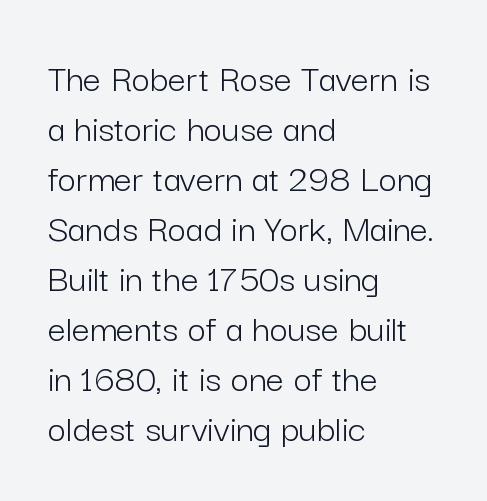
The image shows 40 px light sans-serif type, upright; set left-aligned, normal line spacing (1.25x), normal letter spacing, not underlined; low stroke contrast and a medium x-height.
